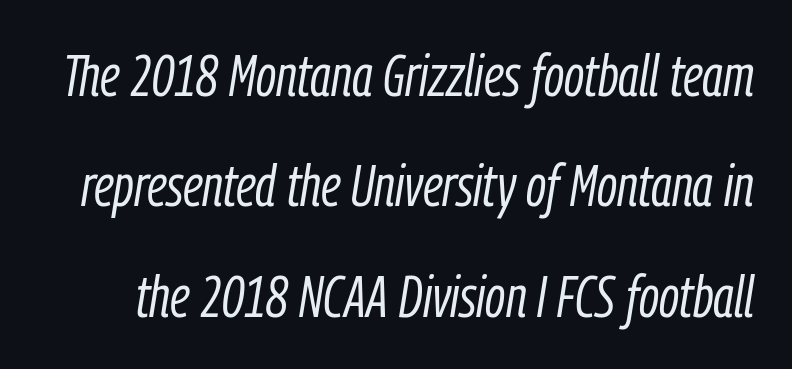
The image shows 59 px light, condensed type, italic (leaning right); set line spacing 1.87x, normal letter spacing, not underlined; low stroke contrast and a medium x-height.
